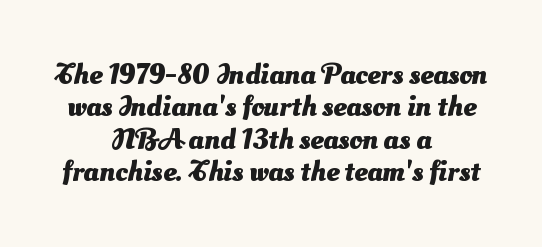
{"serif": "no", "bold": "yes", "weight": "heavy", "width": "normal", "stroke_contrast": "medium", "x_height": "small", "monospaced": "no", "underline": "no", "align": "center", "line_spacing": "tight", "line_spacing_ratio": 1.12, "letter_spacing": "normal", "letter_spacing_em": 0.0, "glyph_px": 29}
